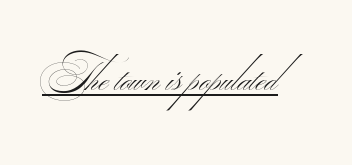
The image shows 42 px thin, wide sans-serif type; set normal letter spacing, underlined; medium stroke contrast.
